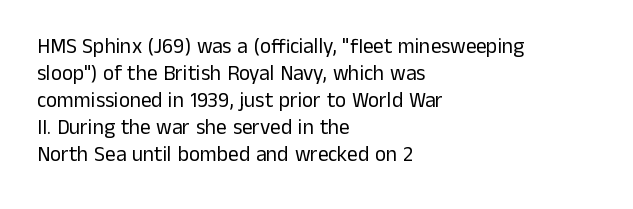
The passage shown is not underscored anywhere. Summary of vertical rhythm: regular, with standard interline spacing. The rag falls on the right side of this text block. Notice how the stems are strictly vertical — no italics here. Vertical stems look standard width or narrower in stroke.
